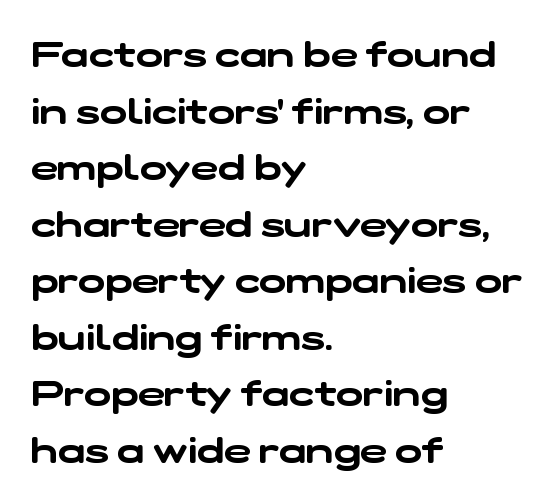
Q: Is the typeface a serif or a sans-serif typeface? A: Sans-serif.
Q: Is the text underlined? A: No.
Q: How is the paragraph aligned? A: Left-aligned.
Q: Is the spacing between letters normal or unusually wide? A: Normal.
Q: Is the spacing between lines tight, normal or loose? A: Normal.
Q: Width (condensed, normal, or wide)? A: Wide.
Q: Stroke contrast? A: Low.
Q: x-height? A: Medium.
Q: Monospaced? A: No.
